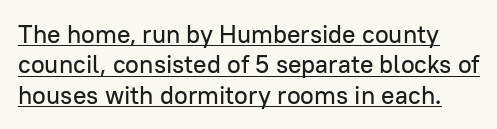
Q: Is the text italic (slanted)? A: No, it is upright.
Q: Is the text underlined? A: Yes.
Q: Is the spacing between letters normal or unusually wide? A: Normal.
